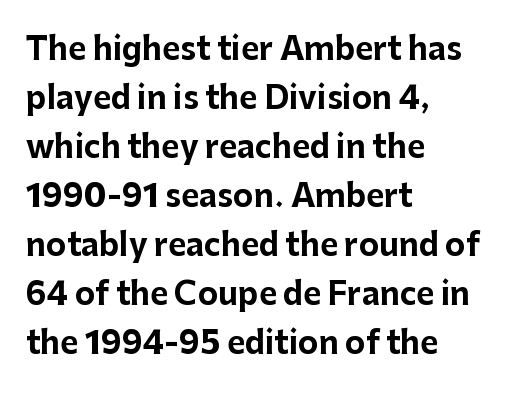
Grotesque or geometric, the face here clearly has no serifs. Horizontal alignment here is leftward, the default for most running prose. Is the letter spacing exaggerated? No — it looks like the ordinary default. Normally led — the rows are evenly, conventionally spaced. Stroke thickness is high; the sample reads as a true bold. Think of a printed novel: that variable character pitch is what you see here.
